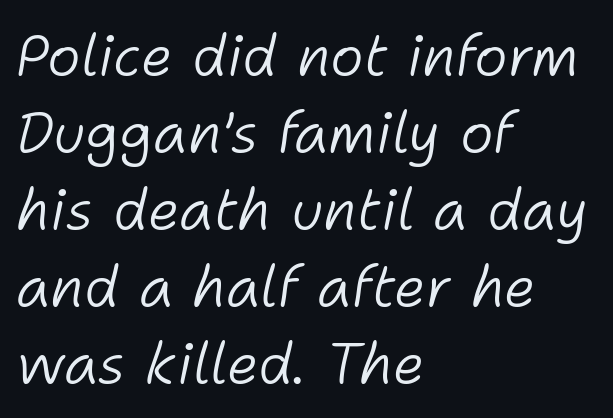
The image shows 57 px light type, italic (leaning right); set left-aligned, normal line spacing (1.35x), normal letter spacing, not underlined; low stroke contrast and a medium x-height.
